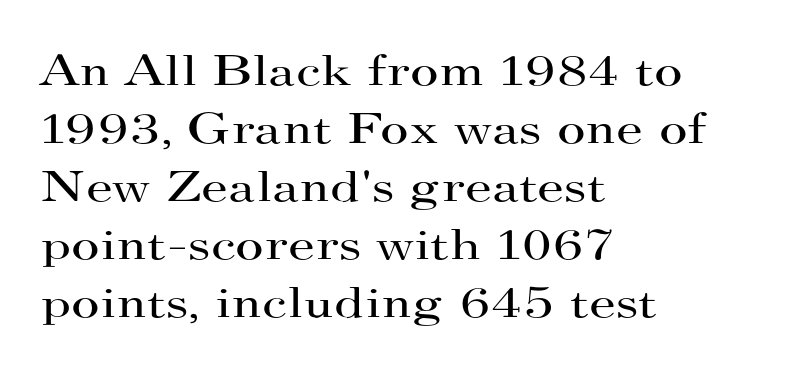
The rows are spaced the way most documents space them. The lettering stays uniformly vertical, giving the passage a roman look. Each letter keeps its own natural width here, so spacing adapts to shape. The passage shown is typeset with a serif family. The space beneath each line is pristine and unruled.
